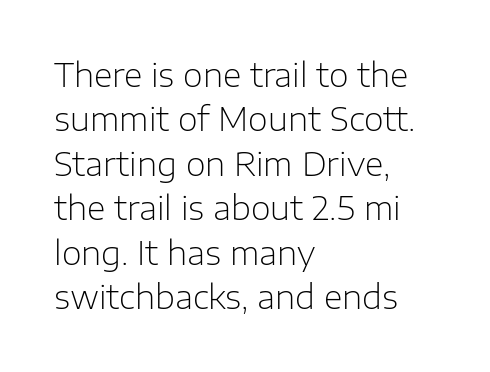
Q: Is the text bold? A: No.
Q: Is the text italic (slanted)? A: No, it is upright.
Q: Is the typeface a serif or a sans-serif typeface? A: Sans-serif.
Q: Is the text underlined? A: No.
Q: How is the paragraph aligned? A: Left-aligned.
Q: Is the spacing between letters normal or unusually wide? A: Normal.
Q: Is the spacing between lines tight, normal or loose? A: Normal.
Q: Width (condensed, normal, or wide)? A: Normal.
Q: Stroke contrast? A: Low.
Q: x-height? A: Medium.
Q: Monospaced? A: No.
